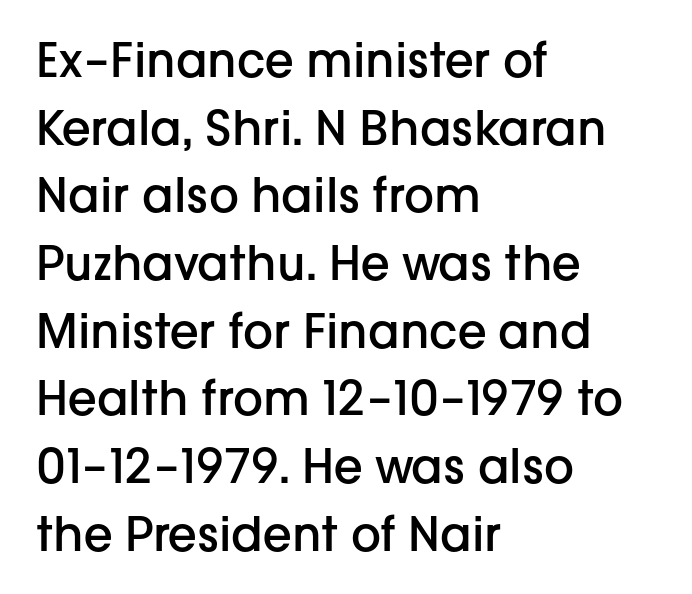
Letters rest on an invisible, unmarked baseline. Rows of type keep a routine distance in the vertical direction. Strokes here are thickened, but only to semibold level. Does the type have serifs? No, each stem ends abruptly. Do the characters align in a grid? No, the font is proportional.
